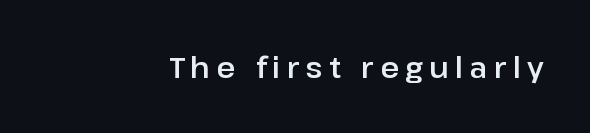
Q: Is the text italic (slanted)? A: No, it is upright.
Q: Is the typeface a serif or a sans-serif typeface? A: Sans-serif.
Q: Is the text underlined? A: No.
Q: Is the spacing between letters normal or unusually wide? A: Unusually wide.
Q: Width (condensed, normal, or wide)? A: Normal.
Q: Stroke contrast? A: Low.
Q: x-height? A: Medium.
Q: Monospaced? A: No.
